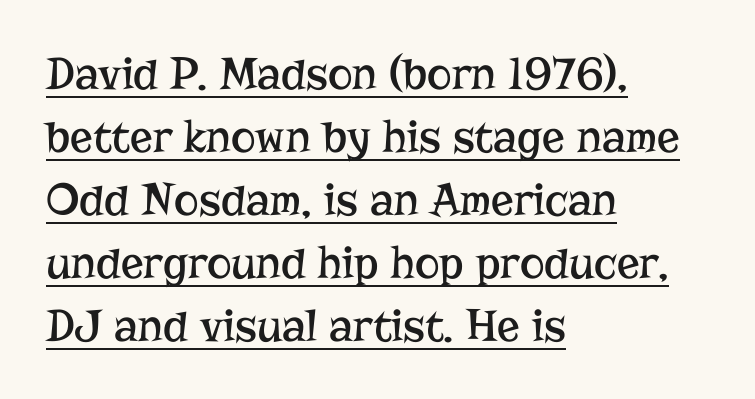
This block has exactly the height ordinary leading produces. Observe the serifs anchoring each vertical stroke in this sample. Here the glyphs are tracked normally, forming tight word shapes. Is there an underline? Yes — a line sits under the letters. Reading down the block, your eye returns to a fixed left position each line. The passage shown is typed in a proportional face where columns would drift.
